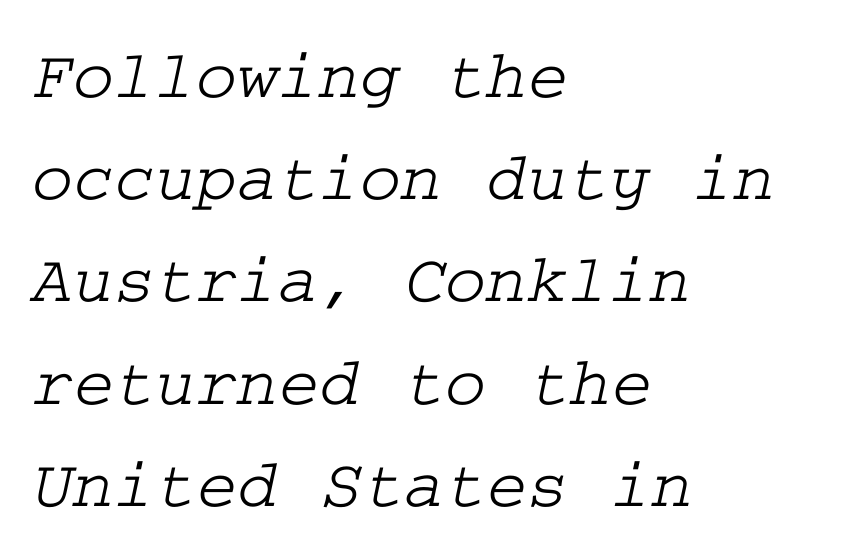
{"serif": "yes", "width": "wide", "stroke_contrast": "low", "x_height": "medium", "underline": "no", "align": "left", "line_spacing": "normal", "line_spacing_ratio": 1.46, "letter_spacing": "normal", "letter_spacing_em": 0.0, "glyph_px": 70}
